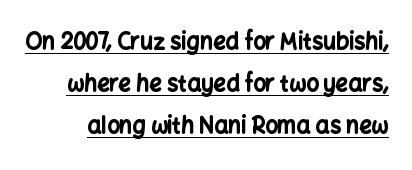
Q: Is the text bold? A: Yes.
Q: Is the text italic (slanted)? A: No, it is upright.
Q: Is the text underlined? A: Yes.
Q: Is the spacing between letters normal or unusually wide? A: Normal.
Q: Is the spacing between lines tight, normal or loose? A: Loose.
